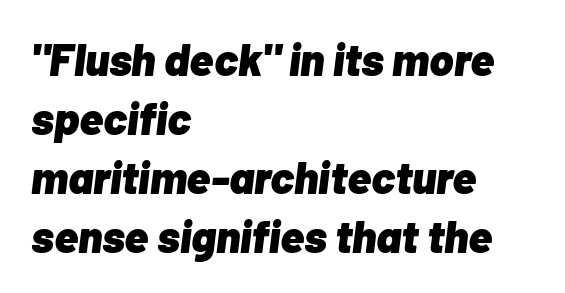
{"italic": "yes", "lean": "right", "slant_degrees": 7, "bold": "yes", "weight": "heavy", "width": "normal", "stroke_contrast": "low", "x_height": "medium", "monospaced": "no", "underline": "no", "align": "left", "line_spacing": "normal", "line_spacing_ratio": 1.31, "letter_spacing": "normal", "letter_spacing_em": 0.0, "glyph_px": 45}
